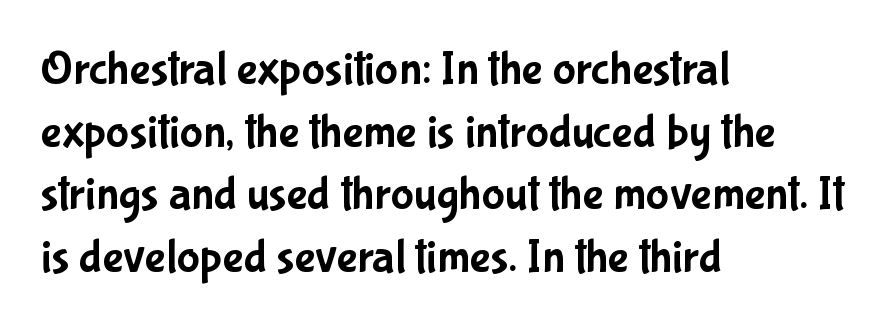
Letters rest on an invisible, unmarked baseline. A typesetter would call this zero additional tracking. Are there feet on the stems? There aren't — it's a sans. Note the varied advance widths — an 'i' is clearly narrower than an 'm'.
